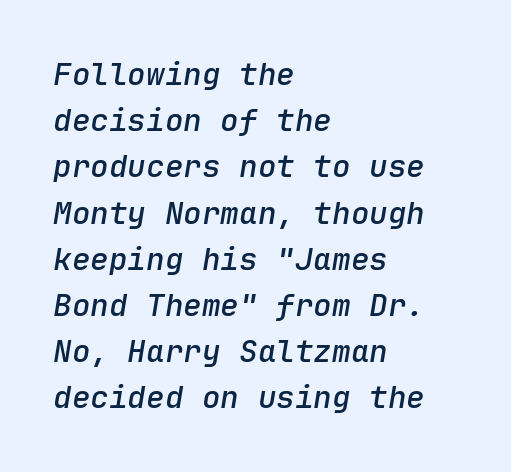
{"italic": "yes", "lean": "right", "slant_degrees": 9, "bold": "semi", "weight": "semibold", "width": "normal", "stroke_contrast": "low", "x_height": "medium", "monospaced": "yes", "underline": "no", "align": "left", "line_spacing": "normal", "line_spacing_ratio": 1.49, "letter_spacing": "normal", "letter_spacing_em": 0.0, "glyph_px": 31}
